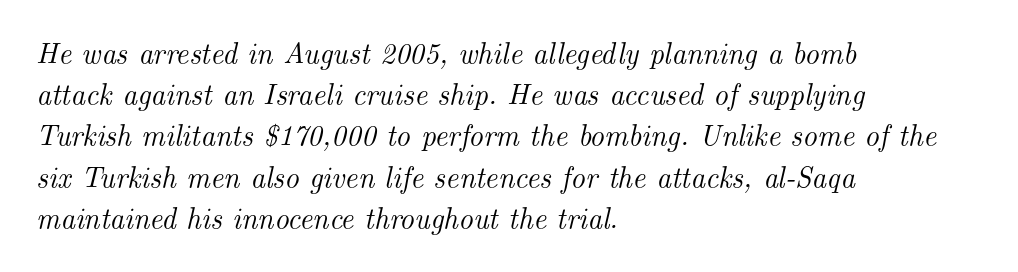
The image shows 29 px serif type, italic (leaning right); set left-aligned, normal line spacing (1.42x), normal letter spacing, not underlined; medium stroke contrast and a small x-height.
